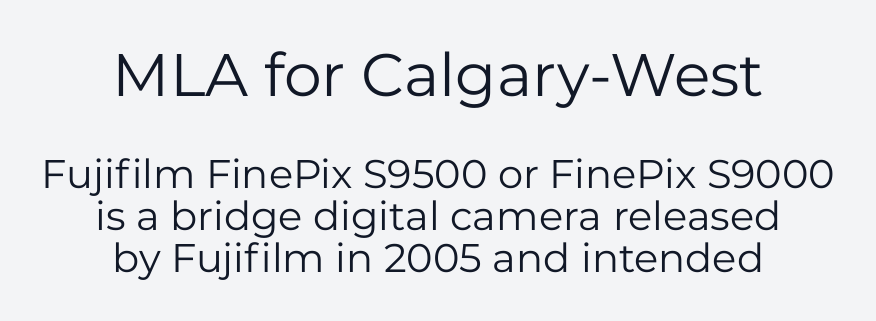
The image shows 60 px regular-weight sans-serif type, upright; set centered, tight line spacing (1.06x), normal letter spacing, not underlined; the first (top) block is 1.5x larger; low stroke contrast and a medium x-height.
